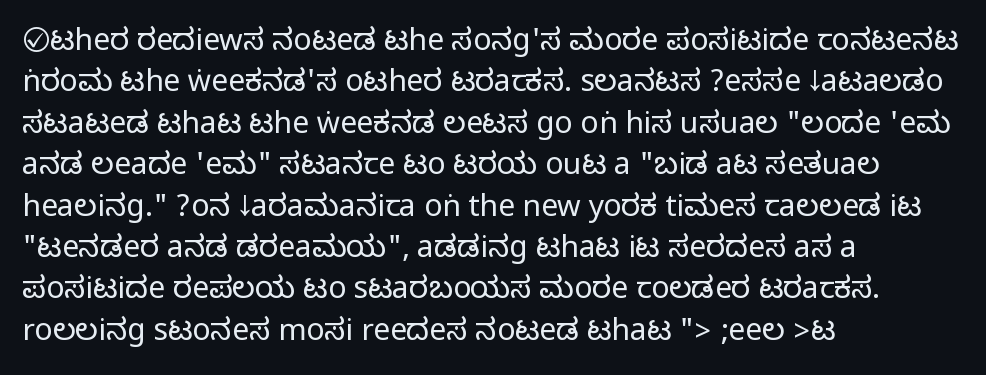
Q: Is the text italic (slanted)? A: No, it is upright.
Q: Is the typeface a serif or a sans-serif typeface? A: Sans-serif.
Q: Is the text underlined? A: No.
Q: How is the paragraph aligned? A: Left-aligned.
Q: Is the spacing between letters normal or unusually wide? A: Normal.
Q: Is the spacing between lines tight, normal or loose? A: Normal.
Q: Width (condensed, normal, or wide)? A: Condensed.
Q: Stroke contrast? A: Medium.
Q: Monospaced? A: No.
